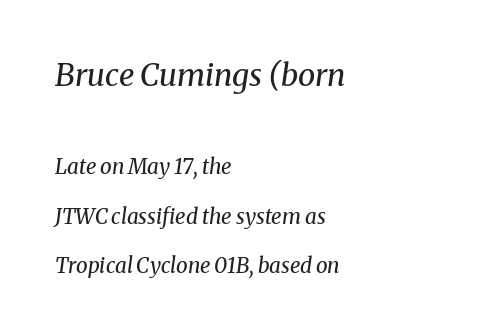
The image shows 31 px regular-weight serif type, italic (leaning right); set left-aligned, loose line spacing (2.36x), normal letter spacing, not underlined; the first (top) block is 1.48x larger; medium stroke contrast and a medium x-height.
